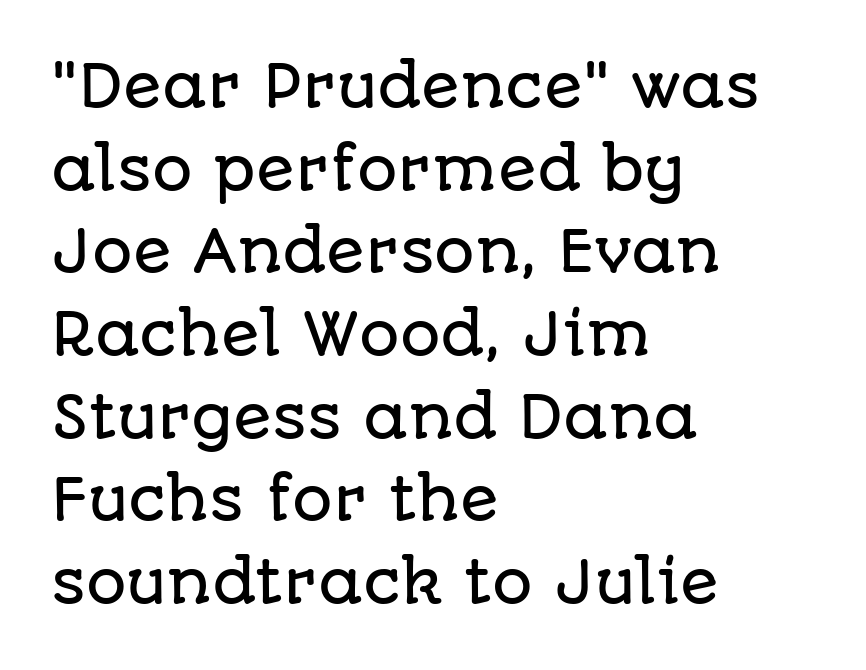
{"serif": "no", "italic": "no", "width": "normal", "stroke_contrast": "low", "x_height": "large", "monospaced": "no", "underline": "no", "align": "left", "line_spacing": "normal", "line_spacing_ratio": 1.45, "letter_spacing": "normal", "letter_spacing_em": 0.0, "glyph_px": 57}
